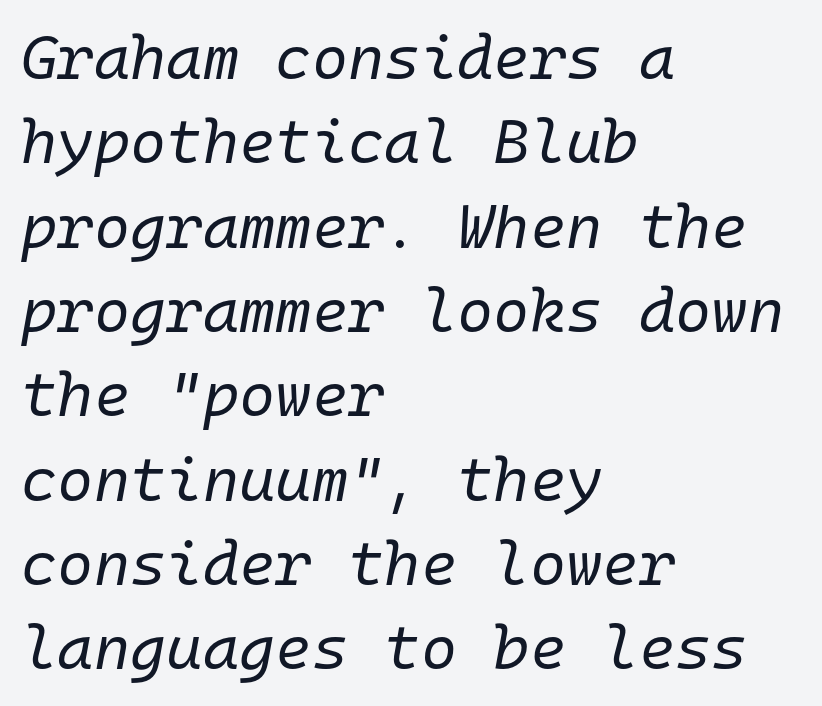
Q: Is the text bold? A: No.
Q: Is the text italic (slanted)? A: Yes, it leans right by about 10 degrees.
Q: Is the text underlined? A: No.
Q: How is the paragraph aligned? A: Left-aligned.
Q: Is the spacing between letters normal or unusually wide? A: Normal.
Q: Is the spacing between lines tight, normal or loose? A: Normal.
Q: Width (condensed, normal, or wide)? A: Normal.
Q: Stroke contrast? A: Low.
Q: x-height? A: Medium.
Q: Monospaced? A: Yes.
